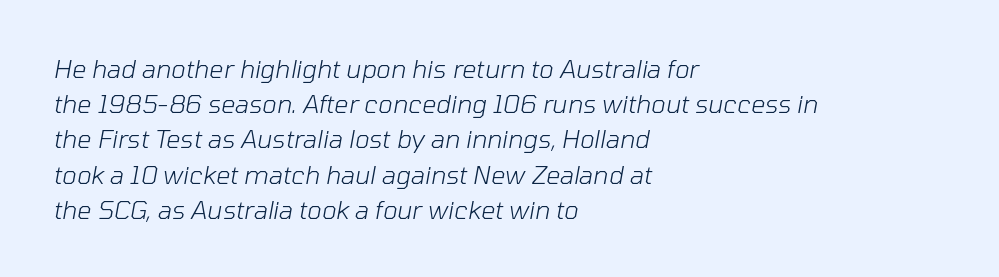
The image shows 25 px text type, italic (leaning right); set left-aligned, normal line spacing (1.41x), normal letter spacing, not underlined.
